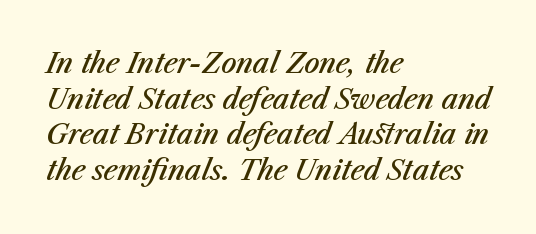
Rendered with sloped, italic letterforms. Weight: semibold (demi). Each row of text sits above clean, open space. If you drew a ruler down the left edge, every line would touch it. Vertical spacing — default. Honestly, the letter spacing is just normal — you wouldn't notice it.
